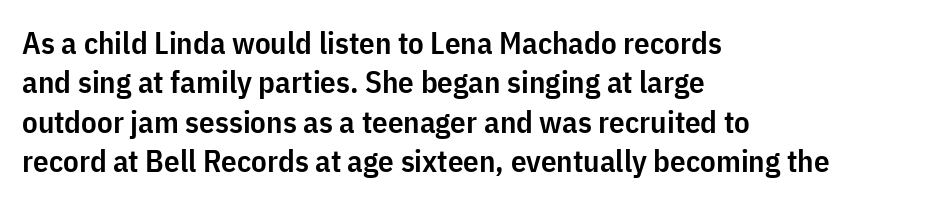
Posture: upright roman. The letters advance in unequal steps, a hallmark of proportional type. Every row of glyphs begins at an identical x-position on the left. What's the leading like? Ordinary, nothing unusual.
